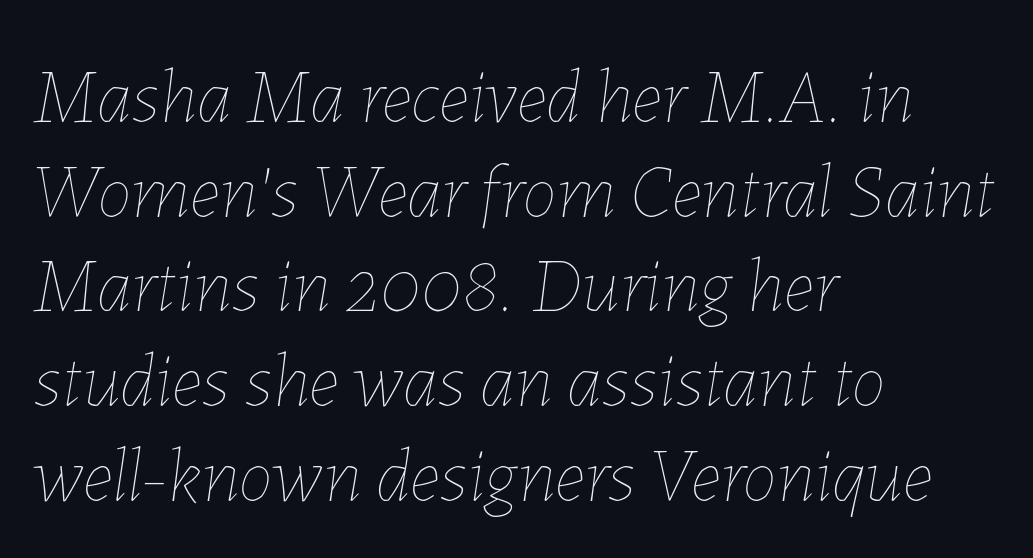
Q: Is the text bold? A: No.
Q: Is the text italic (slanted)? A: Yes, it leans right by about 7 degrees.
Q: Is the text underlined? A: No.
Q: How is the paragraph aligned? A: Left-aligned.
Q: Is the spacing between letters normal or unusually wide? A: Normal.
Q: Width (condensed, normal, or wide)? A: Normal.
Q: Stroke contrast? A: Low.
Q: x-height? A: Medium.
Q: Monospaced? A: No.
